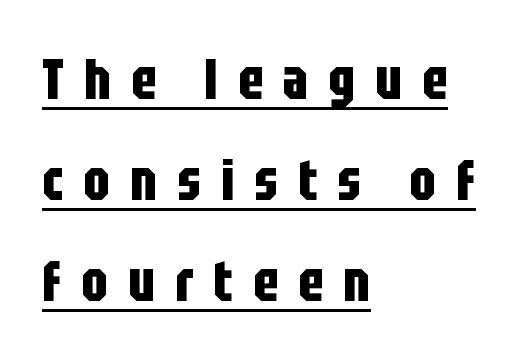
{"serif": "no", "italic": "no", "bold": "yes", "weight": "bold", "width": "condensed", "stroke_contrast": "low", "x_height": "large", "monospaced": "no", "underline": "yes", "align": "left", "line_spacing_ratio": 1.77, "letter_spacing": "wide", "letter_spacing_em": 0.35, "glyph_px": 57}
